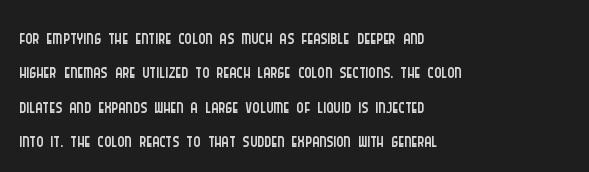
The image shows 27 px text type, upright; set left-aligned, normal line spacing (1.27x), normal letter spacing, not underlined.
